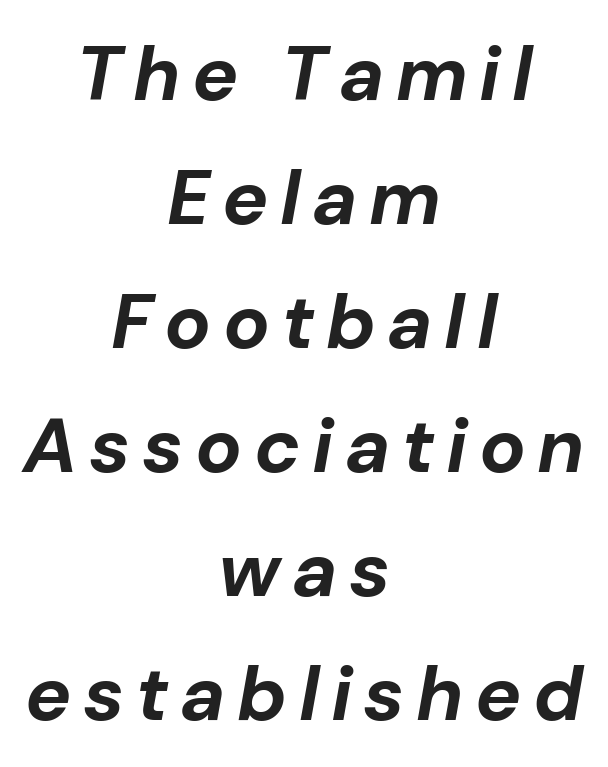
{"italic": "yes", "lean": "right", "slant_degrees": 10, "bold": "yes", "weight": "bold", "width": "normal", "stroke_contrast": "low", "x_height": "medium", "monospaced": "no", "underline": "no", "align": "center", "line_spacing": "normal", "line_spacing_ratio": 1.61, "glyph_px": 77}
